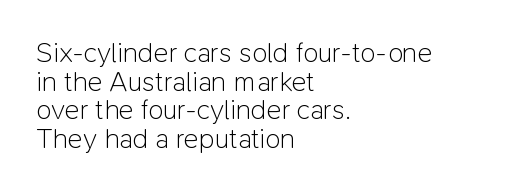
The image shows 28 px light sans-serif type, upright; set left-aligned, tight line spacing (1.02x), normal letter spacing, not underlined; low stroke contrast and a medium x-height.
